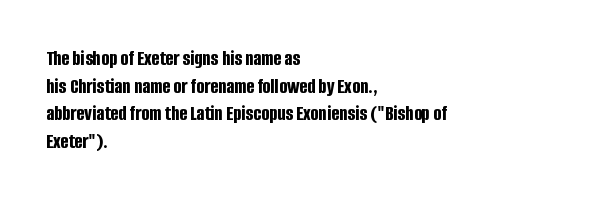
{"italic": "no", "bold": "yes", "underline": "no", "align": "left", "line_spacing": "normal", "line_spacing_ratio": 1.31, "letter_spacing": "normal", "letter_spacing_em": 0.0, "glyph_px": 21}
